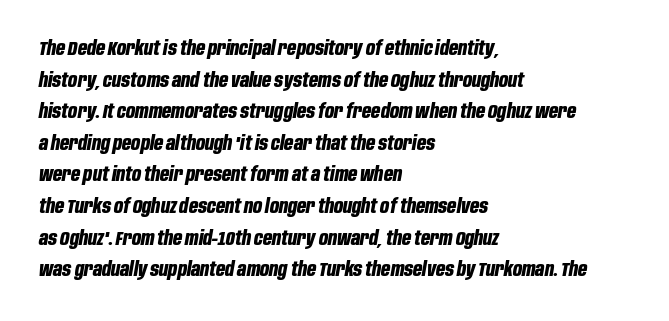
Q: Is the text bold? A: Yes.
Q: Is the text italic (slanted)? A: Yes, it leans right by about 10 degrees.
Q: Is the text underlined? A: No.
Q: How is the paragraph aligned? A: Left-aligned.
Q: Is the spacing between letters normal or unusually wide? A: Normal.
Q: Is the spacing between lines tight, normal or loose? A: Normal.
